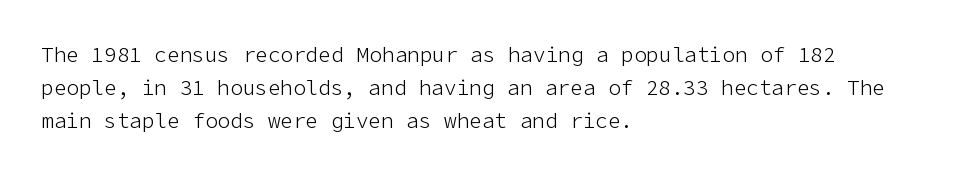
No italicization has been applied; the sample stays upright. This rendering features lettering with no underline. Summary of weight: not heavy and not bold. The typesetter chose a ragged-right arrangement here. The vertical gap from one line to the next is medium.
